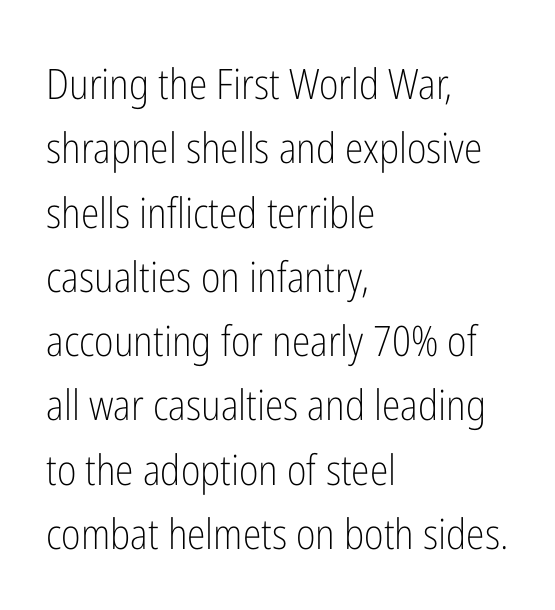
Q: Is the text bold? A: No.
Q: Is the text italic (slanted)? A: No, it is upright.
Q: Is the typeface a serif or a sans-serif typeface? A: Sans-serif.
Q: Is the text underlined? A: No.
Q: How is the paragraph aligned? A: Left-aligned.
Q: Is the spacing between letters normal or unusually wide? A: Normal.
Q: Is the spacing between lines tight, normal or loose? A: Normal.
Q: Width (condensed, normal, or wide)? A: Condensed.
Q: Stroke contrast? A: Low.
Q: x-height? A: Medium.
Q: Monospaced? A: No.
